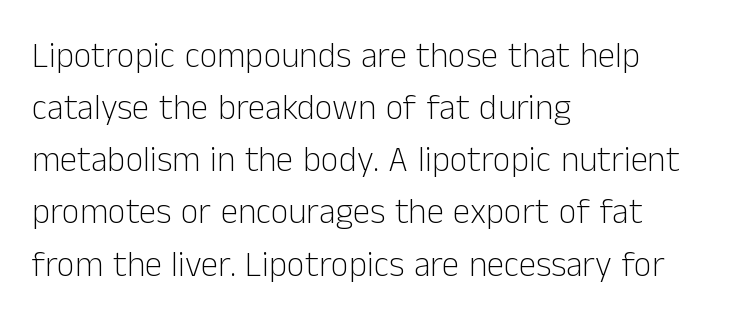
Q: Is the text bold? A: No.
Q: Is the text italic (slanted)? A: No, it is upright.
Q: Is the typeface a serif or a sans-serif typeface? A: Sans-serif.
Q: Is the text underlined? A: No.
Q: How is the paragraph aligned? A: Left-aligned.
Q: Is the spacing between letters normal or unusually wide? A: Normal.
Q: Is the spacing between lines tight, normal or loose? A: Normal.
Q: Width (condensed, normal, or wide)? A: Normal.
Q: Stroke contrast? A: Low.
Q: x-height? A: Medium.
Q: Monospaced? A: No.
